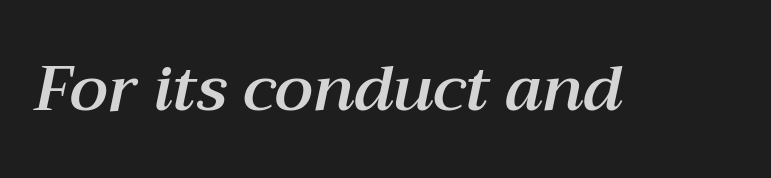
Q: Is the text italic (slanted)? A: Yes, it leans right by about 12 degrees.
Q: Is the text underlined? A: No.
Q: Is the spacing between letters normal or unusually wide? A: Normal.
Q: Width (condensed, normal, or wide)? A: Normal.
Q: Stroke contrast? A: Medium.
Q: x-height? A: Medium.
Q: Monospaced? A: No.
